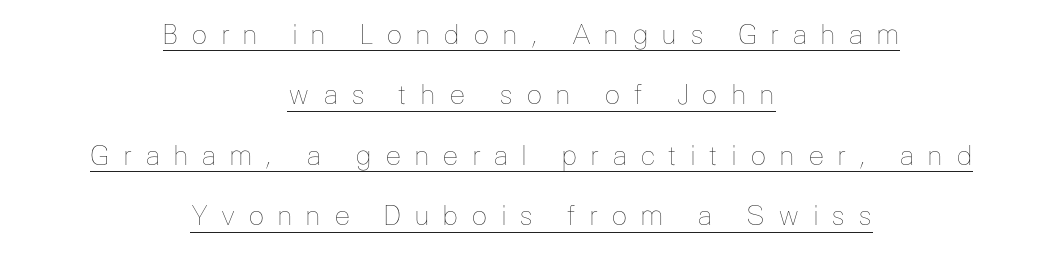
The image shows 27 px text type, upright; set centered, loose line spacing (2.24x), unusually wide letter spacing (+0.47 em), underlined.
